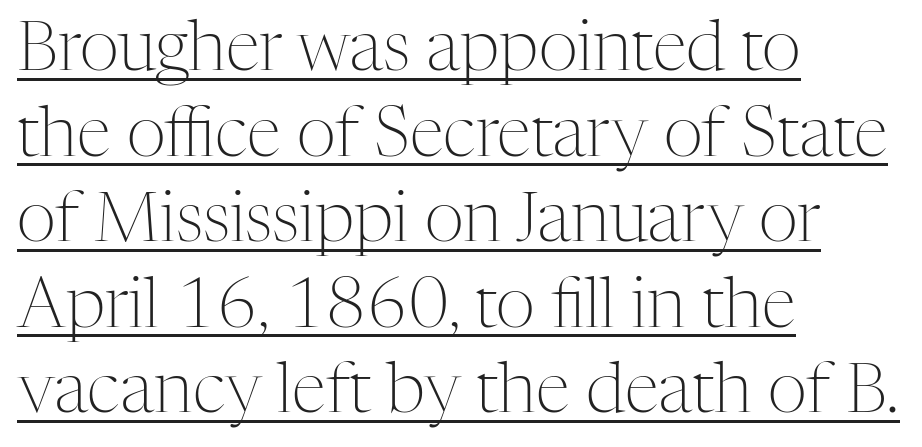
The image shows 69 px light serif type, upright; set left-aligned, line spacing 1.24x, normal letter spacing, underlined; medium stroke contrast and a medium x-height.
